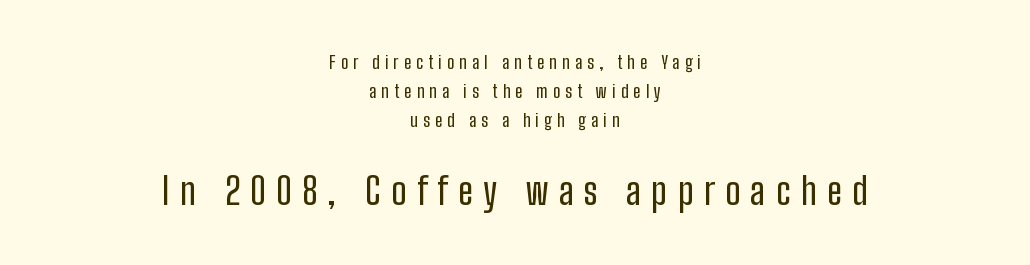
{"serif": "no", "italic": "no", "width": "condensed", "stroke_contrast": "low", "x_height": "medium", "monospaced": "no", "underline": "no", "align": "center", "line_spacing": "normal", "line_spacing_ratio": 1.62, "letter_spacing": "wide", "letter_spacing_em": 0.28, "larger_block": "second", "size_ratio": 2.06, "glyph_px": 37}
